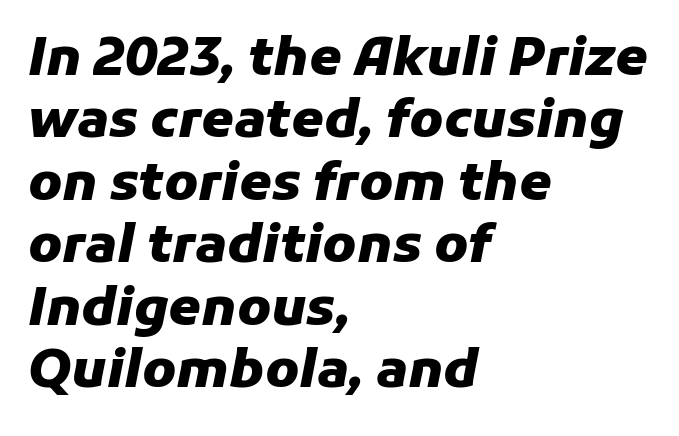
{"italic": "yes", "lean": "right", "slant_degrees": 11, "bold": "yes", "weight": "heavy", "width": "normal", "stroke_contrast": "low", "x_height": "medium", "monospaced": "no", "underline": "no", "align": "left", "line_spacing_ratio": 1.2, "letter_spacing": "normal", "letter_spacing_em": 0.0, "glyph_px": 52}
